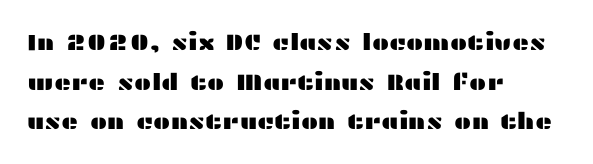
{"italic": "no", "underline": "no", "align": "left", "line_spacing_ratio": 1.72, "letter_spacing": "normal", "letter_spacing_em": 0.0, "glyph_px": 23}
